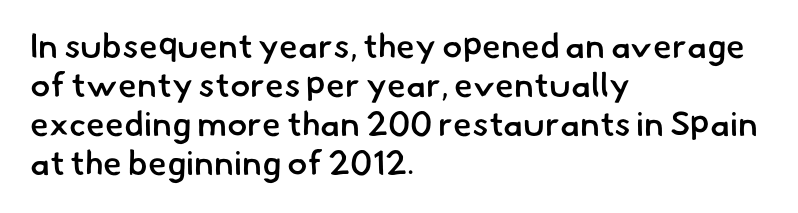
Q: Is the text bold? A: Semi-bold.
Q: Is the typeface a serif or a sans-serif typeface? A: Sans-serif.
Q: Is the text underlined? A: No.
Q: How is the paragraph aligned? A: Left-aligned.
Q: Is the spacing between letters normal or unusually wide? A: Normal.
Q: Is the spacing between lines tight, normal or loose? A: Tight.
Q: Width (condensed, normal, or wide)? A: Normal.
Q: Stroke contrast? A: Low.
Q: x-height? A: Small.
Q: Monospaced? A: No.
